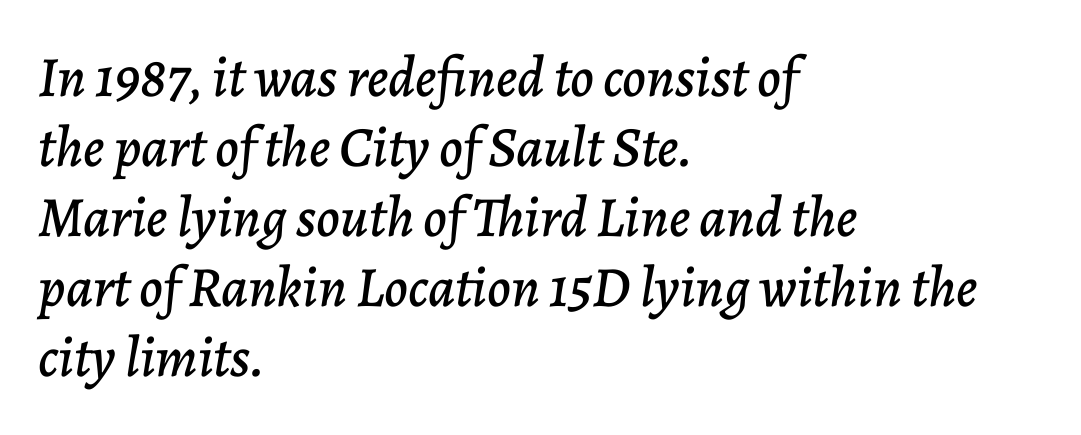
The image shows 57 px text type, italic (leaning right); set left-aligned, line spacing 1.23x, normal letter spacing, not underlined; low stroke contrast and a medium x-height.
